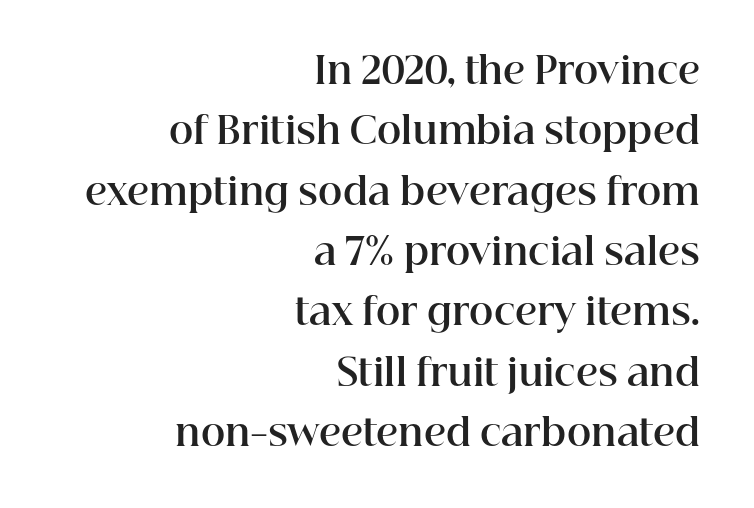
{"serif": "yes", "italic": "no", "bold": "yes", "weight": "bold", "width": "normal", "stroke_contrast": "high", "x_height": "medium", "monospaced": "no", "underline": "no", "align": "right", "line_spacing": "normal", "line_spacing_ratio": 1.63, "letter_spacing": "normal", "letter_spacing_em": 0.0, "glyph_px": 37}
